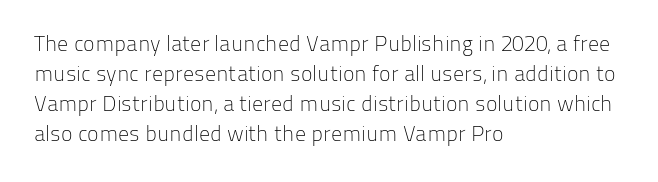
The image shows 22 px text type, upright; set left-aligned, normal line spacing (1.37x), normal letter spacing, not underlined.
